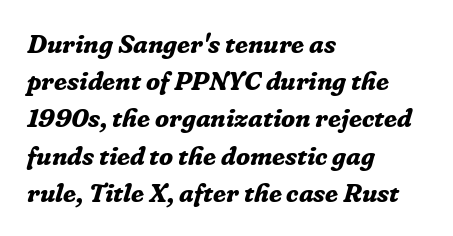
Q: Is the text bold? A: Yes.
Q: Is the text italic (slanted)? A: Yes, it leans right by about 16 degrees.
Q: Is the text underlined? A: No.
Q: How is the paragraph aligned? A: Left-aligned.
Q: Is the spacing between letters normal or unusually wide? A: Normal.
Q: Is the spacing between lines tight, normal or loose? A: Normal.
